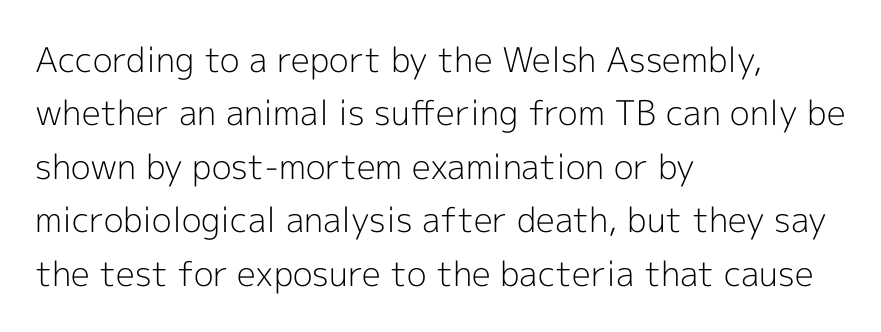
{"serif": "no", "italic": "no", "bold": "no", "weight": "light", "width": "normal", "x_height": "medium", "monospaced": "no", "underline": "no", "align": "left", "line_spacing": "normal", "line_spacing_ratio": 1.57, "letter_spacing": "normal", "letter_spacing_em": 0.0, "glyph_px": 34}
